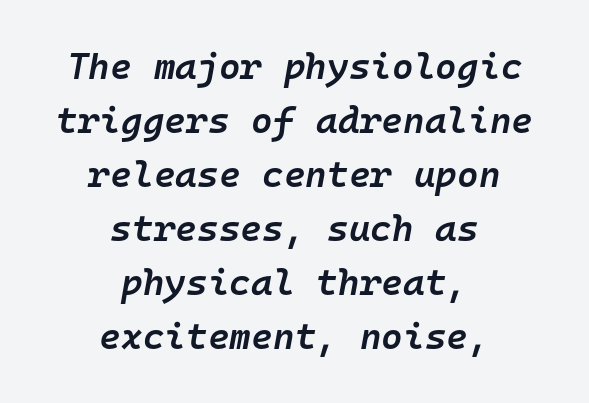
{"italic": "yes", "lean": "right", "slant_degrees": 10, "bold": "semi", "weight": "semibold", "width": "normal", "stroke_contrast": "low", "x_height": "medium", "monospaced": "yes", "underline": "no", "align": "center", "line_spacing": "normal", "line_spacing_ratio": 1.46, "letter_spacing": "normal", "letter_spacing_em": 0.0, "glyph_px": 37}
